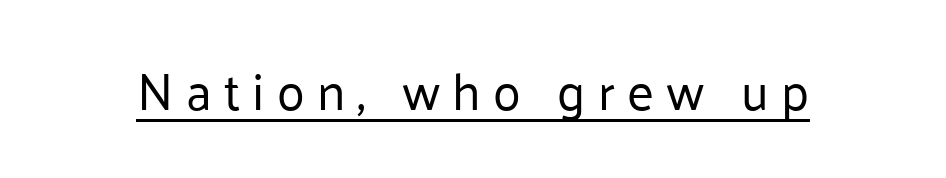
Q: Is the text bold? A: No.
Q: Is the text italic (slanted)? A: No, it is upright.
Q: Is the typeface a serif or a sans-serif typeface? A: Sans-serif.
Q: Is the text underlined? A: Yes.
Q: Is the spacing between letters normal or unusually wide? A: Unusually wide.
Q: Width (condensed, normal, or wide)? A: Normal.
Q: Stroke contrast? A: Low.
Q: x-height? A: Medium.
Q: Monospaced? A: No.
